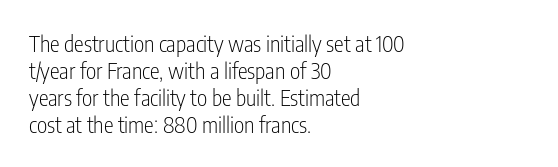
The image shows 22 px text type, upright; set left-aligned, line spacing 1.22x, normal letter spacing, not underlined.
